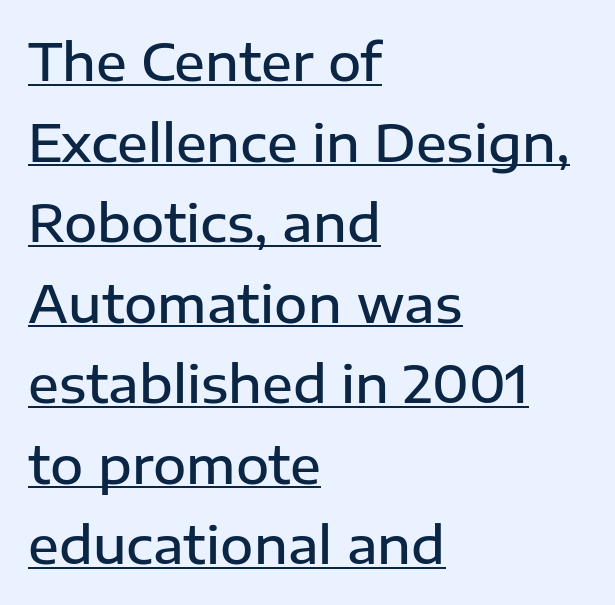
The image shows 51 px semibold sans-serif type, upright; set left-aligned, normal line spacing (1.58x), normal letter spacing, underlined; low stroke contrast and a medium x-height.
